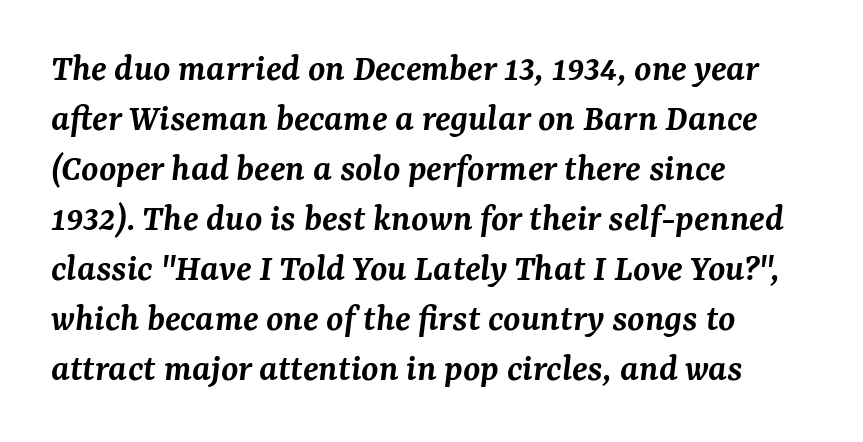
The image shows 39 px semibold serif type, italic (leaning right); set left-aligned, normal line spacing (1.28x), normal letter spacing, not underlined; medium stroke contrast and a medium x-height.
